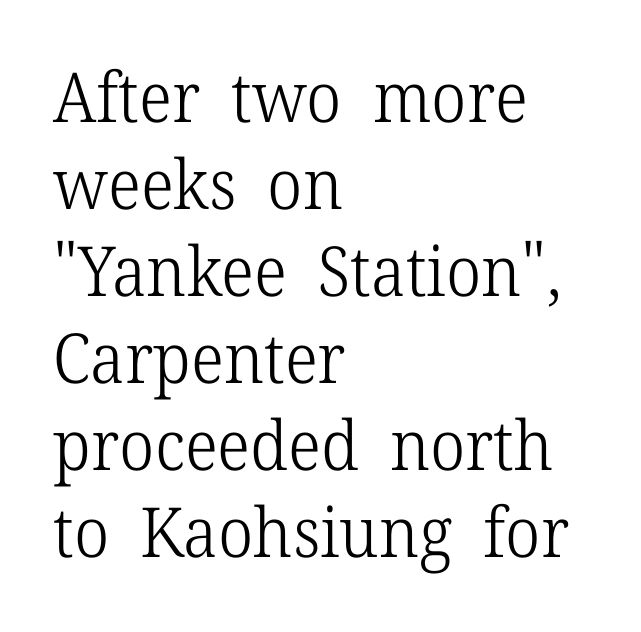
The image shows 69 px light serif type, upright; set left-aligned, normal line spacing (1.26x), normal letter spacing, not underlined; low stroke contrast and a medium x-height.
